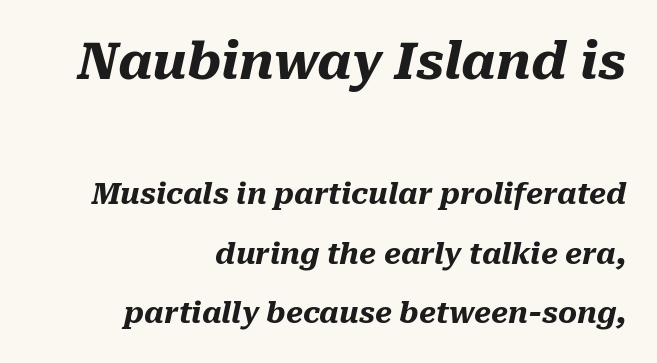
Q: Is the text bold? A: Yes.
Q: Is the text italic (slanted)? A: Yes, it leans right by about 10 degrees.
Q: Is the text underlined? A: No.
Q: How is the paragraph aligned? A: Right-aligned.
Q: Is the spacing between letters normal or unusually wide? A: Normal.
Q: Is the spacing between lines tight, normal or loose? A: Loose.
Q: Which block of text is set in a larger size, the first (top) or the second (bottom)? A: The first (top) one.
Q: Width (condensed, normal, or wide)? A: Normal.
Q: Stroke contrast? A: Medium.
Q: x-height? A: Medium.
Q: Monospaced? A: No.
